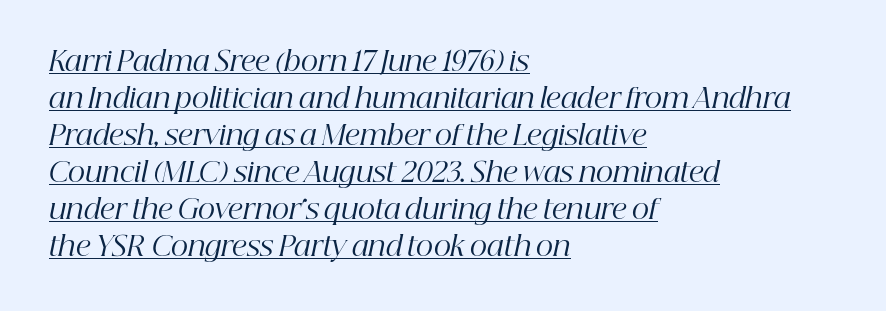
Q: Is the text bold? A: No.
Q: Is the text italic (slanted)? A: Yes, it leans right by about 12 degrees.
Q: Is the text underlined? A: Yes.
Q: How is the paragraph aligned? A: Left-aligned.
Q: Is the spacing between letters normal or unusually wide? A: Normal.
Q: Is the spacing between lines tight, normal or loose? A: Normal.
